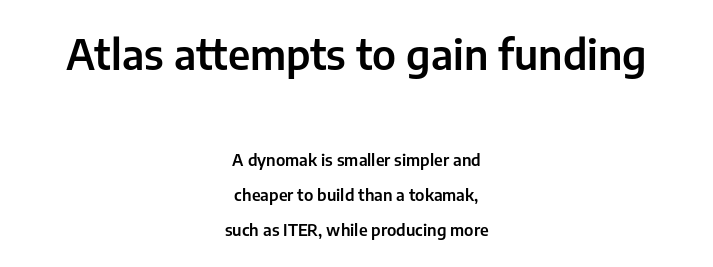
{"serif": "no", "italic": "no", "width": "normal", "stroke_contrast": "low", "x_height": "medium", "monospaced": "no", "underline": "no", "align": "center", "line_spacing": "loose", "line_spacing_ratio": 2.18, "letter_spacing": "normal", "letter_spacing_em": 0.0, "larger_block": "first", "size_ratio": 2.56, "glyph_px": 41}
